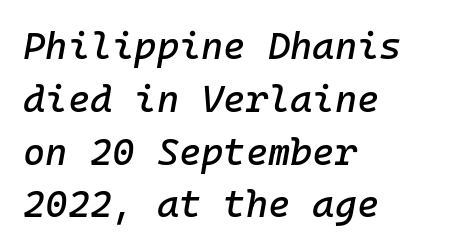
The text carries the slant typical of an italic or oblique font. Plain, unruled lines of type. Nothing unusual about the tracking: characters are spaced as the font intends. Vertically, the passage feels balanced, rows spaced as you'd expect.
